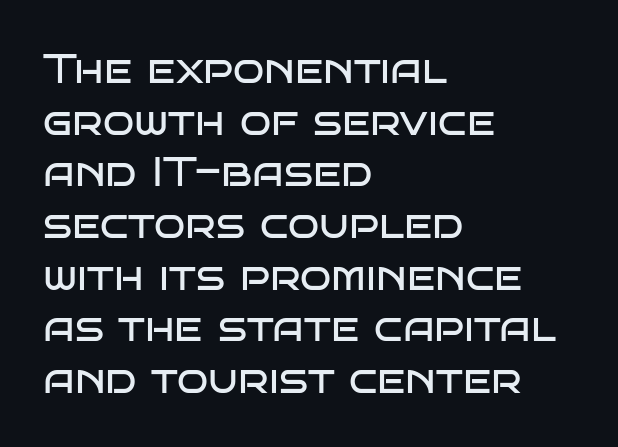
Q: Is the text bold? A: No.
Q: Is the text italic (slanted)? A: No, it is upright.
Q: Is the typeface a serif or a sans-serif typeface? A: Sans-serif.
Q: Is the text underlined? A: No.
Q: How is the paragraph aligned? A: Left-aligned.
Q: Is the spacing between letters normal or unusually wide? A: Normal.
Q: Is the spacing between lines tight, normal or loose? A: Normal.
Q: Width (condensed, normal, or wide)? A: Wide.
Q: Stroke contrast? A: Low.
Q: x-height? A: Large.
Q: Monospaced? A: No.
